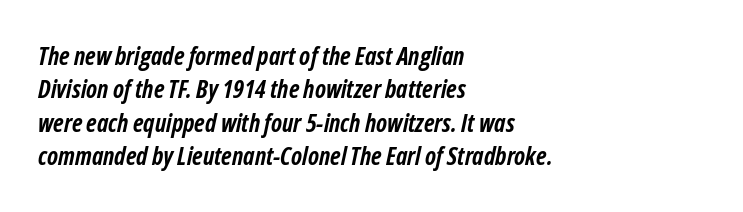
Q: Is the text bold? A: Yes.
Q: Is the text italic (slanted)? A: Yes, it leans right by about 12 degrees.
Q: Is the text underlined? A: No.
Q: How is the paragraph aligned? A: Left-aligned.
Q: Is the spacing between letters normal or unusually wide? A: Normal.
Q: Is the spacing between lines tight, normal or loose? A: Normal.
